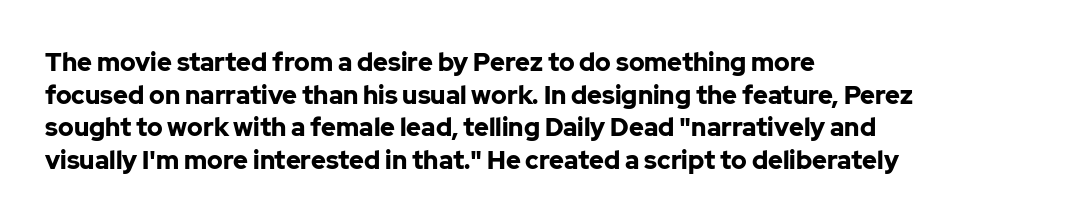
You could call the tracking neutral — neither tight nor loose. Ordinary non-slanted type is in use. Heavy, bold letterforms. Does the copy run flush right? No — it runs flush left. Regular leading.
